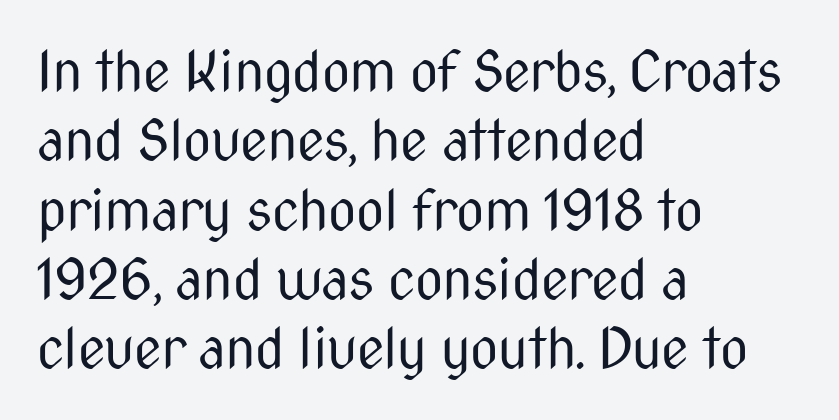
Has an underline been added? It has not. The leading is moderate, giving the passage an even texture. A typesetter would call this zero additional tracking. Does the type have serifs? No, each stem ends abruptly. The typesetting does not lean heavy: it is not bold. This sample has the flowing, uneven cadence of proportional lettering.
